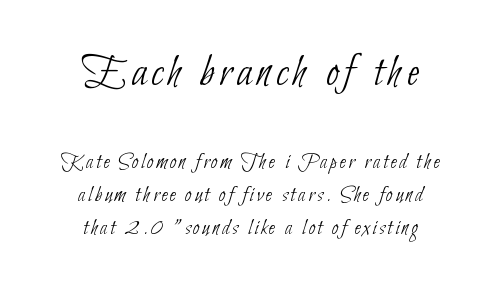
{"serif": "no", "bold": "no", "weight": "thin", "width": "condensed", "stroke_contrast": "low", "x_height": "small", "monospaced": "no", "underline": "no", "align": "center", "line_spacing": "normal", "line_spacing_ratio": 1.44, "larger_block": "first", "size_ratio": 2.0, "glyph_px": 46}
